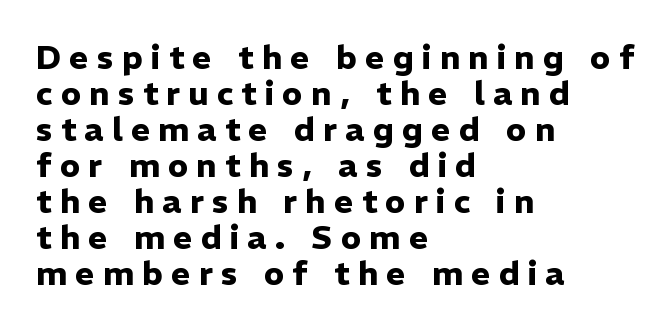
Q: Is the text bold? A: Yes.
Q: Is the text italic (slanted)? A: No, it is upright.
Q: Is the typeface a serif or a sans-serif typeface? A: Sans-serif.
Q: Is the text underlined? A: No.
Q: How is the paragraph aligned? A: Left-aligned.
Q: Is the spacing between letters normal or unusually wide? A: Unusually wide.
Q: Is the spacing between lines tight, normal or loose? A: Tight.
Q: Width (condensed, normal, or wide)? A: Normal.
Q: Stroke contrast? A: Low.
Q: x-height? A: Medium.
Q: Monospaced? A: No.
